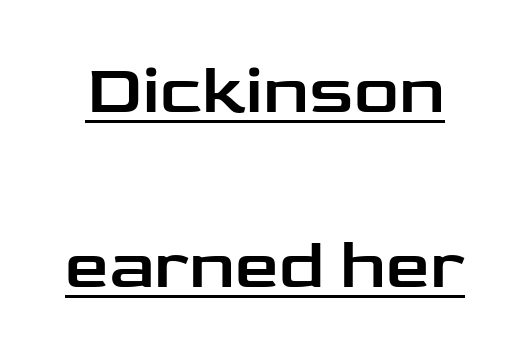
Does the type have serifs? No, each stem ends abruptly. Students, note that the glyphs here touch the page at normal intervals. Reading down the column, the eye jumps a long way to each next line. Beneath each row of characters lies a ruled line. The letters advance in unequal steps, a hallmark of proportional type. A typesetter would mark this as roman, not italic.
